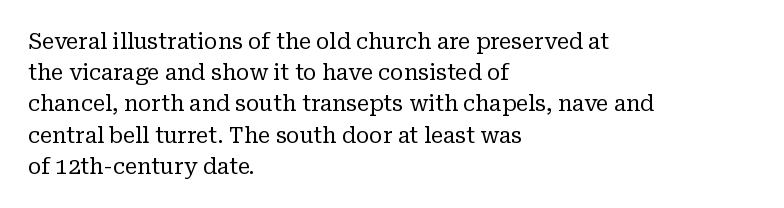
Q: Is the text bold? A: No.
Q: Is the text italic (slanted)? A: No, it is upright.
Q: Is the text underlined? A: No.
Q: How is the paragraph aligned? A: Left-aligned.
Q: Is the spacing between letters normal or unusually wide? A: Normal.
Q: Is the spacing between lines tight, normal or loose? A: Normal.
